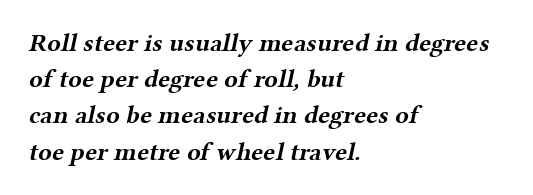
Q: Is the text bold? A: Yes.
Q: Is the text underlined? A: No.
Q: How is the paragraph aligned? A: Left-aligned.
Q: Is the spacing between letters normal or unusually wide? A: Normal.
Q: Is the spacing between lines tight, normal or loose? A: Normal.
